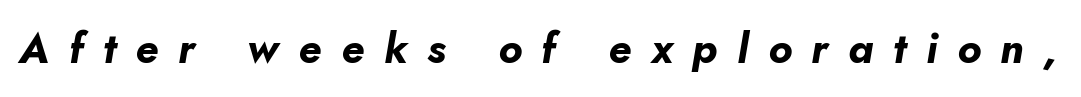
The image shows 42 px bold type, italic (leaning right); set unusually wide letter spacing (+0.47 em), not underlined; low stroke contrast and a small x-height.
